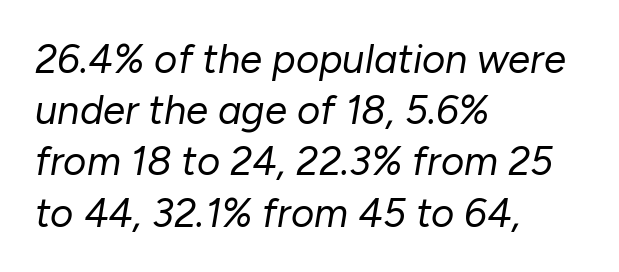
The image shows 40 px regular-weight type, italic (leaning right); set left-aligned, normal line spacing (1.28x), normal letter spacing, not underlined; low stroke contrast and a medium x-height.
